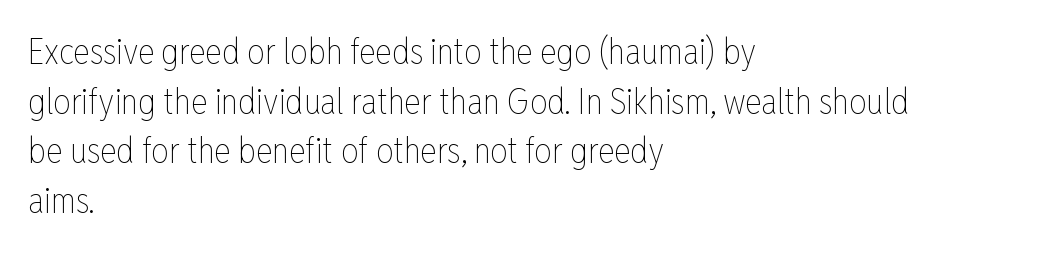
Q: Is the text bold? A: No.
Q: Is the text italic (slanted)? A: No, it is upright.
Q: Is the text underlined? A: No.
Q: How is the paragraph aligned? A: Left-aligned.
Q: Is the spacing between letters normal or unusually wide? A: Normal.
Q: Is the spacing between lines tight, normal or loose? A: Normal.
Q: Width (condensed, normal, or wide)? A: Condensed.
Q: Stroke contrast? A: Low.
Q: x-height? A: Medium.
Q: Monospaced? A: No.
